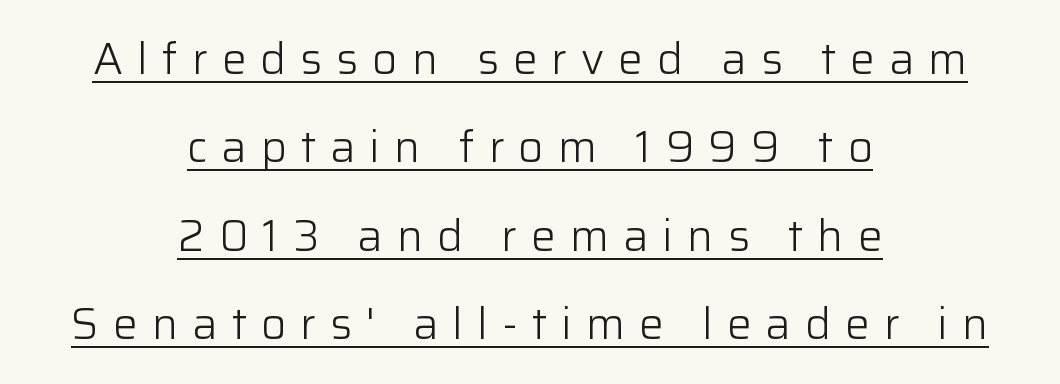
{"serif": "no", "italic": "no", "bold": "no", "weight": "light", "width": "normal", "stroke_contrast": "low", "x_height": "medium", "monospaced": "no", "underline": "yes", "align": "center", "line_spacing": "loose", "line_spacing_ratio": 2.01, "letter_spacing": "wide", "letter_spacing_em": 0.32, "glyph_px": 44}
